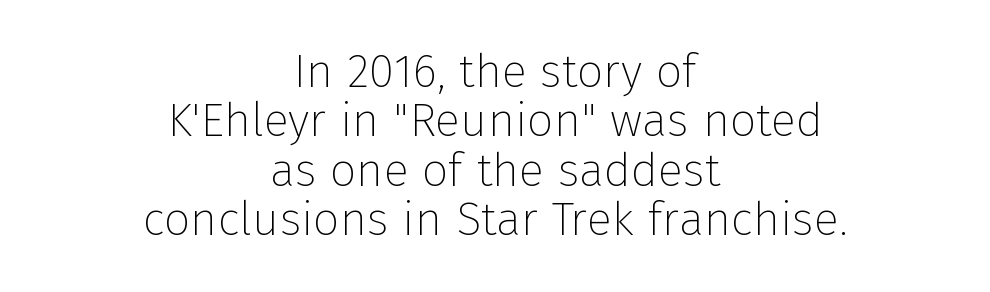
{"serif": "no", "italic": "no", "bold": "no", "weight": "thin", "width": "normal", "stroke_contrast": "low", "x_height": "medium", "monospaced": "no", "underline": "no", "align": "center", "line_spacing": "tight", "line_spacing_ratio": 1.05, "letter_spacing": "normal", "letter_spacing_em": 0.0, "glyph_px": 47}
